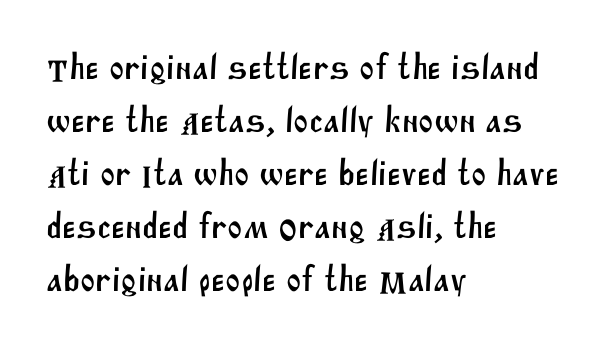
{"serif": "no", "width": "normal", "stroke_contrast": "medium", "x_height": "large", "monospaced": "no", "underline": "no", "align": "left", "line_spacing": "normal", "line_spacing_ratio": 1.47, "letter_spacing": "normal", "letter_spacing_em": 0.0, "glyph_px": 36}
